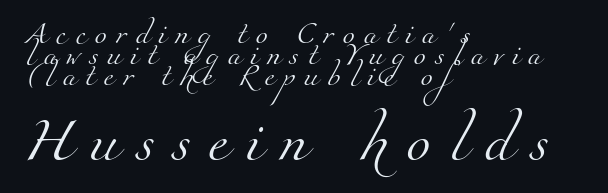
Q: Is the text bold? A: No.
Q: Is the typeface a serif or a sans-serif typeface? A: Serif.
Q: Is the text underlined? A: No.
Q: How is the paragraph aligned? A: Left-aligned.
Q: Is the spacing between letters normal or unusually wide? A: Unusually wide.
Q: Is the spacing between lines tight, normal or loose? A: Tight.
Q: Which block of text is set in a larger size, the first (top) or the second (bottom)? A: The second (bottom) one.
Q: Width (condensed, normal, or wide)? A: Normal.
Q: Stroke contrast? A: Medium.
Q: x-height? A: Small.
Q: Monospaced? A: No.
